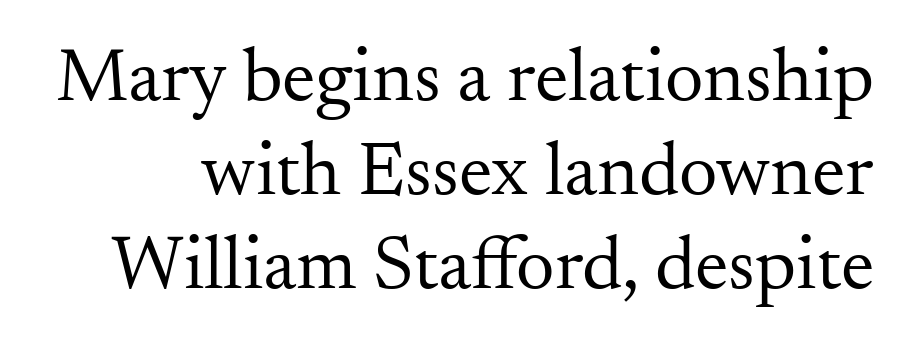
The image shows 76 px regular-weight serif type, upright; set line spacing 1.24x, normal letter spacing, not underlined; medium stroke contrast and a small x-height.
